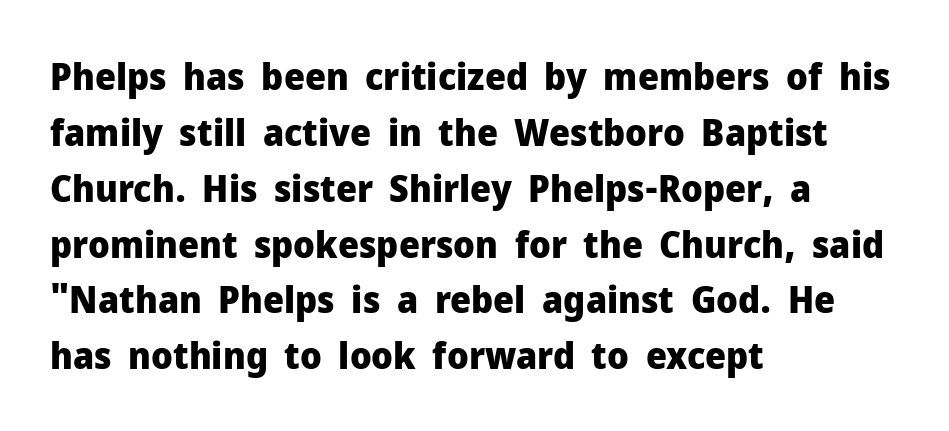
This rendering uses left alignment, leaving the right contour irregular. Rendered with straight, roman letterforms. These lines are rendered in a variable-pitch font. The text was rendered using a sans face with plain stroke endings.
